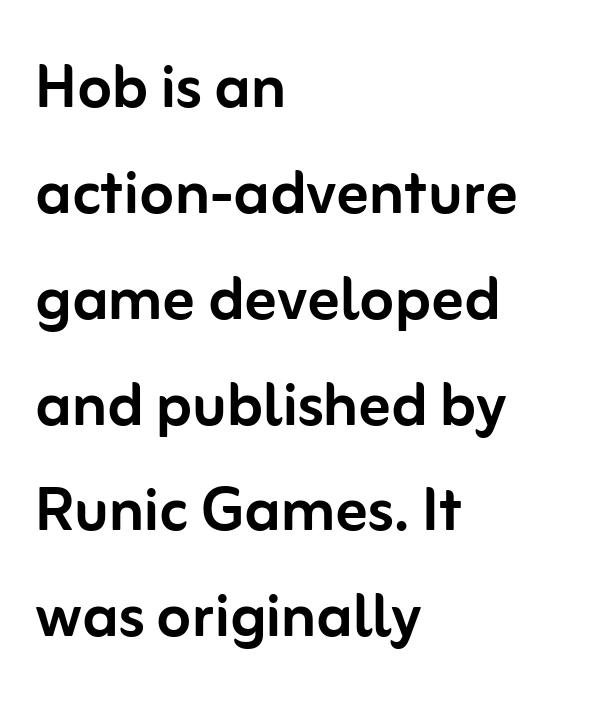
This block has exactly the height ordinary leading produces. Do the characters align in a grid? No, the font is proportional. Is there any slant? The stems are plumb. Decoration check: the copy has no underline. What stands out about the letter spacing? Nothing — it is the standard amount. Where is the straight margin? On the left.
